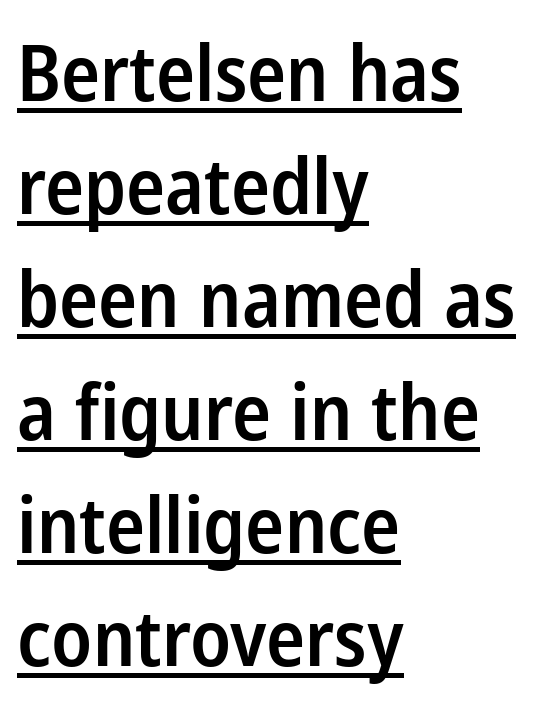
The image shows 78 px semibold, condensed sans-serif type, upright; set left-aligned, normal line spacing (1.45x), normal letter spacing, underlined; low stroke contrast and a medium x-height.
